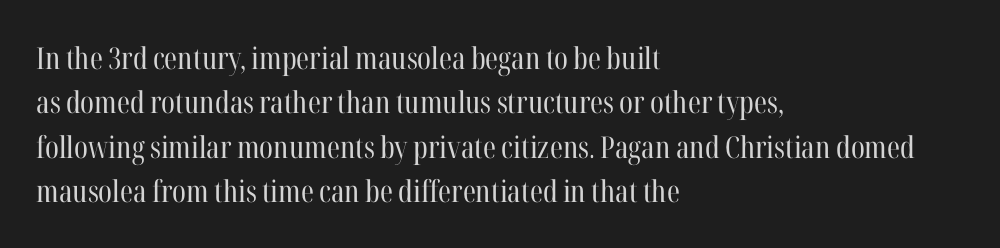
{"serif": "yes", "italic": "no", "bold": "no", "weight": "regular", "width": "condensed", "stroke_contrast": "high", "x_height": "medium", "monospaced": "no", "underline": "no", "align": "left", "line_spacing": "normal", "line_spacing_ratio": 1.48, "letter_spacing": "normal", "letter_spacing_em": 0.0, "glyph_px": 30}
